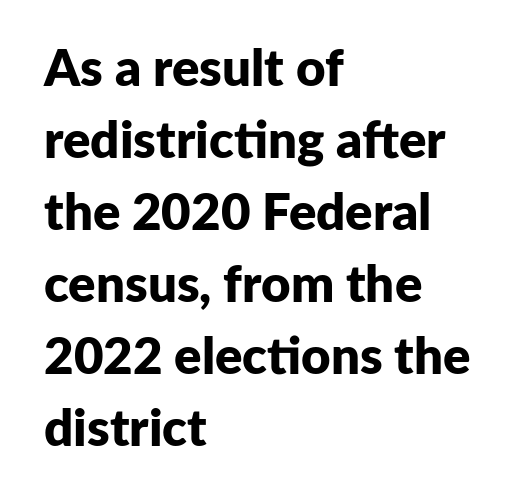
{"serif": "no", "italic": "no", "bold": "yes", "weight": "bold", "width": "normal", "stroke_contrast": "low", "x_height": "medium", "monospaced": "no", "underline": "no", "align": "left", "line_spacing": "normal", "line_spacing_ratio": 1.41, "letter_spacing": "normal", "letter_spacing_em": 0.0, "glyph_px": 51}
